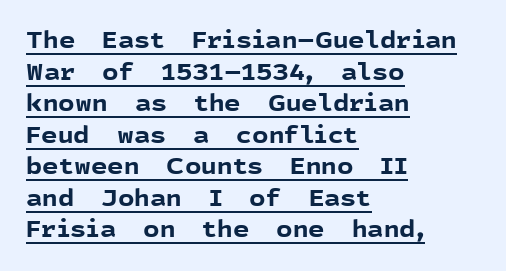
Q: Is the text bold? A: Yes.
Q: Is the text italic (slanted)? A: No, it is upright.
Q: Is the text underlined? A: Yes.
Q: How is the paragraph aligned? A: Left-aligned.
Q: Is the spacing between letters normal or unusually wide? A: Normal.
Q: Is the spacing between lines tight, normal or loose? A: Normal.
